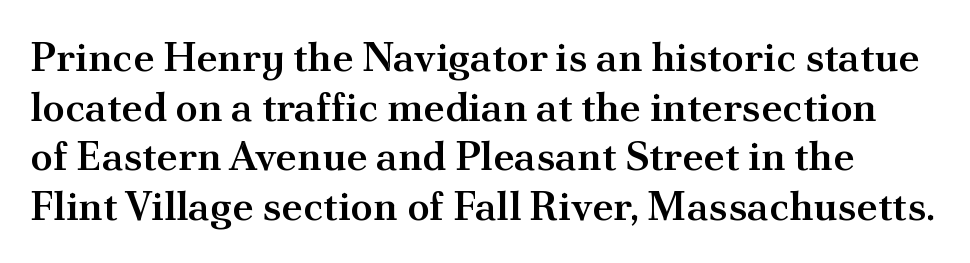
The image shows 41 px semibold serif type, upright; set line spacing 1.21x, normal letter spacing, not underlined; medium stroke contrast and a small x-height.
